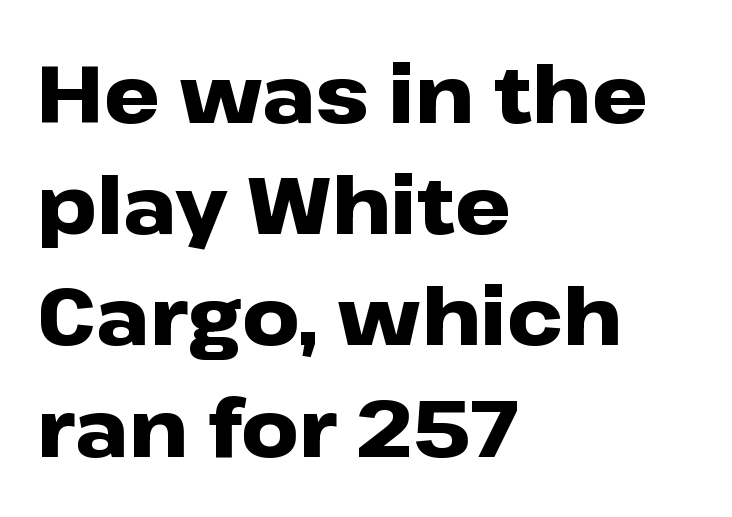
The image shows 80 px heavy, wide sans-serif type, upright; set left-aligned, normal line spacing (1.39x), normal letter spacing, not underlined; low stroke contrast and a medium x-height.
